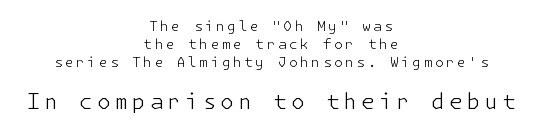
Which chunk is bigger? The second one — the bottom block dwarfs the top. The text block is weighted toward neither margin, spreading evenly from the middle. Summary of weight: not heavy and not bold. The lines sit at an ordinary, default distance from one another. Honestly, there is no underline to notice here at all. In terms of posture, this sample is upright.
